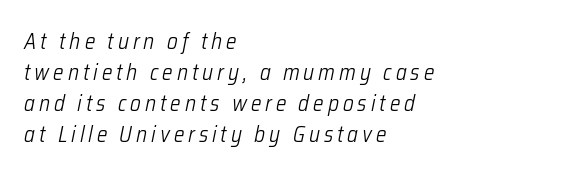
{"italic": "yes", "lean": "right", "slant_degrees": 12, "bold": "no", "underline": "no", "align": "left", "line_spacing": "normal", "line_spacing_ratio": 1.41, "glyph_px": 22}
